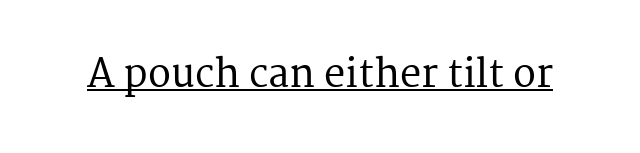
Q: Is the text italic (slanted)? A: No, it is upright.
Q: Is the typeface a serif or a sans-serif typeface? A: Serif.
Q: Is the text underlined? A: Yes.
Q: Is the spacing between letters normal or unusually wide? A: Normal.
Q: Width (condensed, normal, or wide)? A: Normal.
Q: Stroke contrast? A: Medium.
Q: x-height? A: Medium.
Q: Monospaced? A: No.
